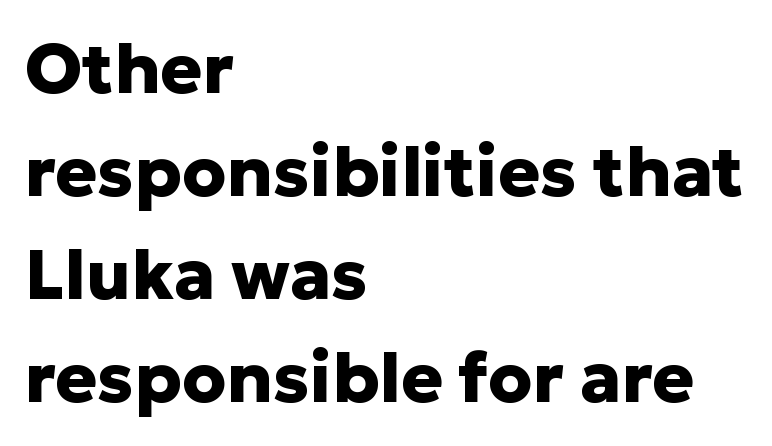
The image shows 70 px heavy sans-serif type, upright; set left-aligned, normal line spacing (1.47x), normal letter spacing, not underlined; low stroke contrast and a medium x-height.
